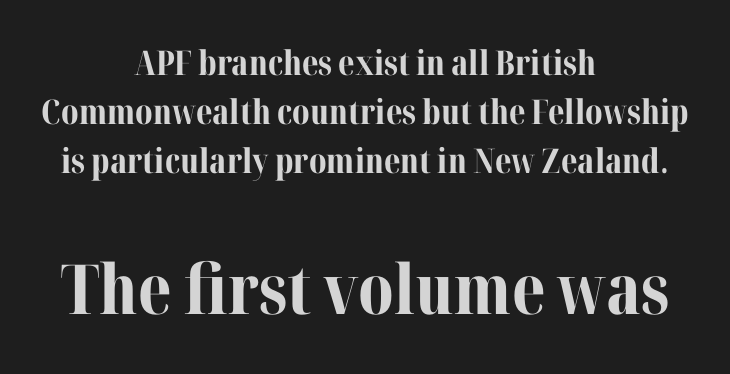
Rule under the text: the space is simply empty. These lines stack symmetrically, like a column narrowing and widening about its center. Strokes here are thick enough to call this a true bold. The letterforms sit shoulder to shoulder at normal distance. No italicization has been applied; the sample stays upright.
